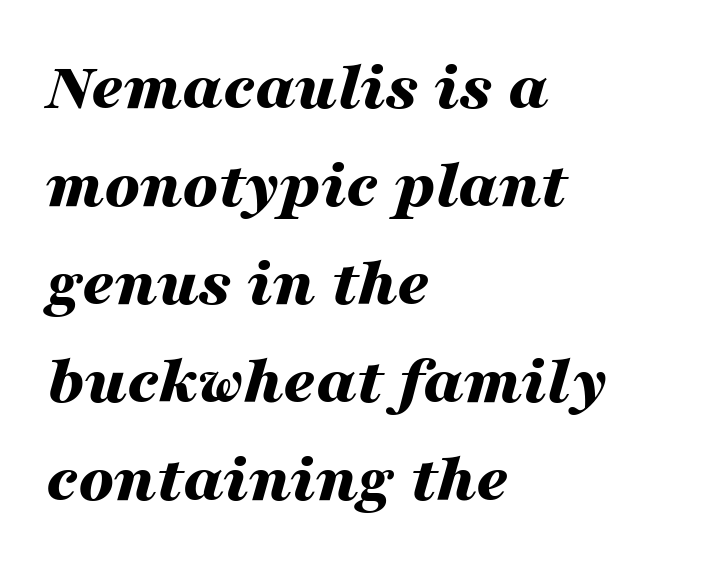
{"italic": "yes", "lean": "right", "slant_degrees": 16, "bold": "yes", "weight": "bold", "width": "wide", "stroke_contrast": "medium", "x_height": "medium", "monospaced": "no", "underline": "no", "align": "left", "line_spacing": "normal", "line_spacing_ratio": 1.4, "letter_spacing": "normal", "letter_spacing_em": 0.0, "glyph_px": 70}
